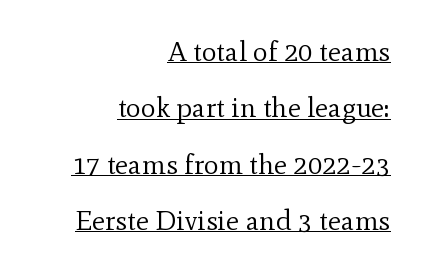
{"serif": "yes", "italic": "no", "bold": "no", "weight": "regular", "width": "normal", "x_height": "small", "monospaced": "no", "underline": "yes", "align": "right", "line_spacing": "loose", "line_spacing_ratio": 2.01, "letter_spacing": "normal", "letter_spacing_em": 0.0, "glyph_px": 28}
